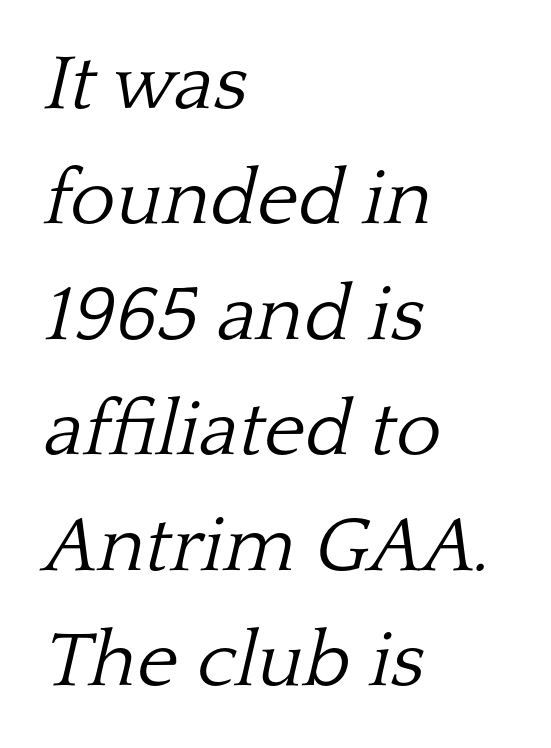
The image shows 78 px light serif type, italic (leaning right); set left-aligned, normal line spacing (1.48x), normal letter spacing, not underlined; low stroke contrast and a medium x-height.
